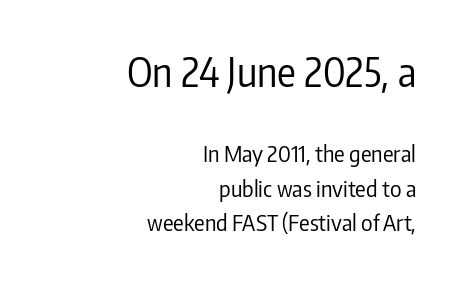
{"serif": "no", "italic": "no", "bold": "no", "weight": "regular", "width": "condensed", "stroke_contrast": "low", "x_height": "medium", "monospaced": "no", "underline": "no", "align": "right", "line_spacing": "normal", "line_spacing_ratio": 1.58, "letter_spacing": "normal", "letter_spacing_em": 0.0, "larger_block": "first", "size_ratio": 1.77, "glyph_px": 39}
